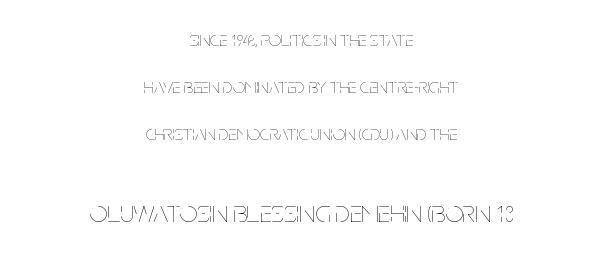
Q: Is the text bold? A: No.
Q: Is the text italic (slanted)? A: No, it is upright.
Q: Is the text underlined? A: No.
Q: How is the paragraph aligned? A: Centered.
Q: Is the spacing between letters normal or unusually wide? A: Normal.
Q: Is the spacing between lines tight, normal or loose? A: Loose.
Q: Which block of text is set in a larger size, the first (top) or the second (bottom)? A: The second (bottom) one.
Q: Width (condensed, normal, or wide)? A: Condensed.
Q: Stroke contrast? A: Low.
Q: x-height? A: Large.
Q: Monospaced? A: No.
